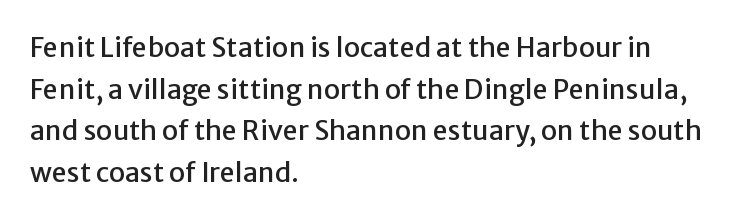
Q: Is the text italic (slanted)? A: No, it is upright.
Q: Is the text underlined? A: No.
Q: How is the paragraph aligned? A: Left-aligned.
Q: Is the spacing between letters normal or unusually wide? A: Normal.
Q: Is the spacing between lines tight, normal or loose? A: Normal.
